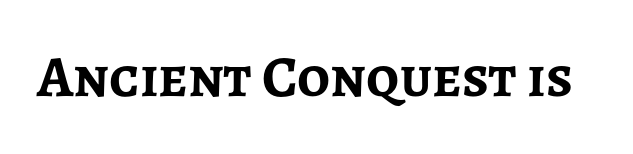
{"serif": "no", "italic": "no", "bold": "yes", "weight": "semibold", "width": "normal", "stroke_contrast": "low", "x_height": "medium", "monospaced": "no", "underline": "no", "letter_spacing": "normal", "letter_spacing_em": 0.0, "glyph_px": 58}
